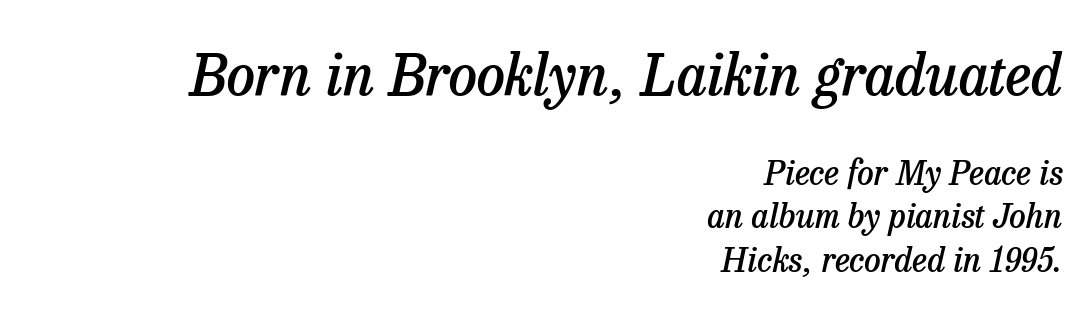
{"serif": "yes", "italic": "yes", "lean": "right", "slant_degrees": 13, "bold": "semi", "weight": "semibold", "width": "normal", "stroke_contrast": "low", "x_height": "medium", "monospaced": "no", "underline": "no", "align": "right", "line_spacing": "normal", "line_spacing_ratio": 1.31, "letter_spacing": "normal", "letter_spacing_em": 0.0, "larger_block": "first", "size_ratio": 1.73, "glyph_px": 57}
